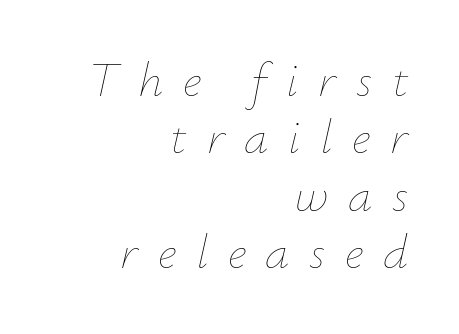
The image shows 49 px thin type, italic (leaning right); set right-aligned, line spacing 1.17x, unusually wide letter spacing (+0.4 em), not underlined; low stroke contrast and a small x-height.
